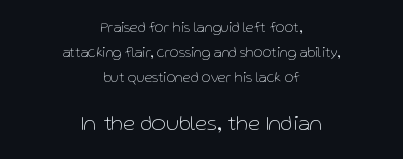
The image shows 22 px text type, upright; set centered, line spacing 1.8x, normal letter spacing, not underlined; the second (bottom) block is 1.57x larger.
